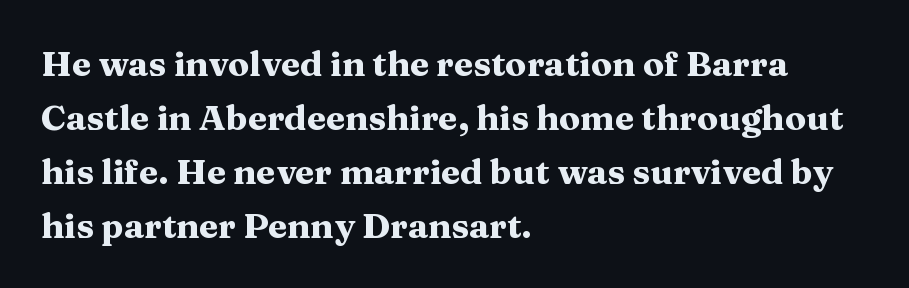
{"serif": "yes", "italic": "no", "bold": "yes", "weight": "heavy", "width": "wide", "stroke_contrast": "medium", "x_height": "medium", "monospaced": "no", "underline": "no", "align": "left", "line_spacing": "normal", "line_spacing_ratio": 1.54, "letter_spacing": "normal", "letter_spacing_em": 0.0, "glyph_px": 35}
